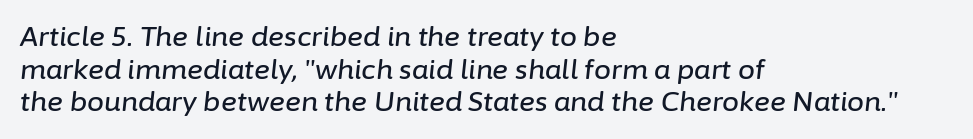
{"italic": "yes", "lean": "right", "slant_degrees": 6, "underline": "no", "align": "left", "line_spacing_ratio": 1.21, "letter_spacing": "normal", "letter_spacing_em": 0.0, "glyph_px": 27}
